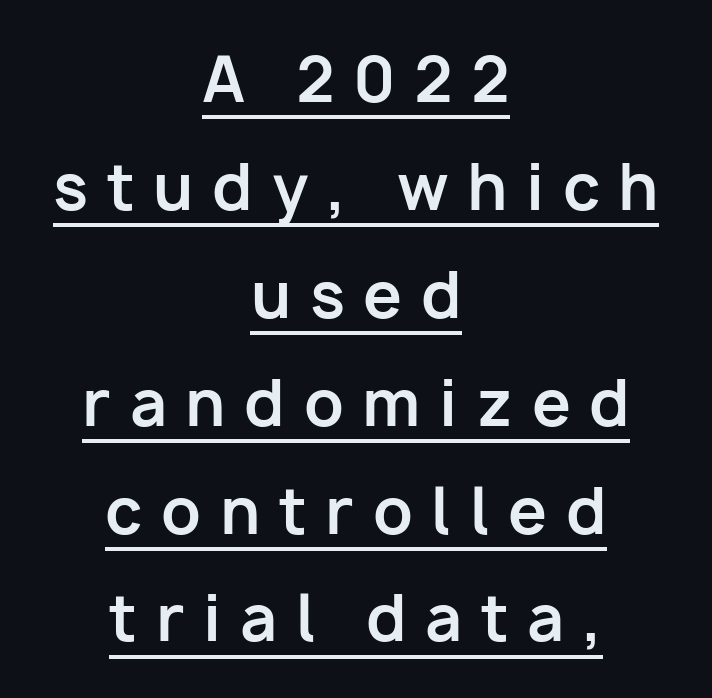
Which margin do the lines hug? Neither — every line sits in the middle. How are the letters spaced? Widely, with obvious added tracking. Examine the stroke ends and you'll find no serifs. Somebody hit Ctrl+U on this one — the words are underlined. A roman cut, with each character standing at attention.
